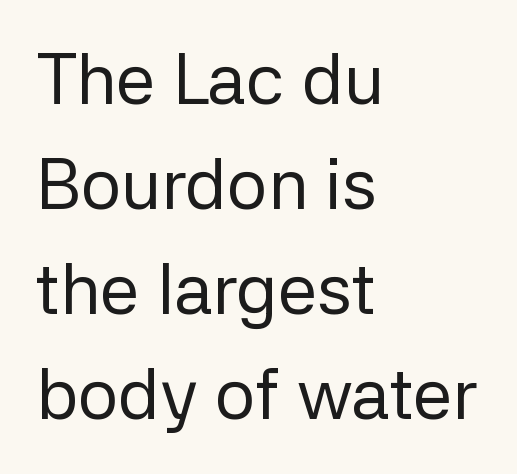
The image shows 71 px regular-weight sans-serif type, upright; set left-aligned, normal line spacing (1.48x), normal letter spacing, not underlined; low stroke contrast and a medium x-height.
